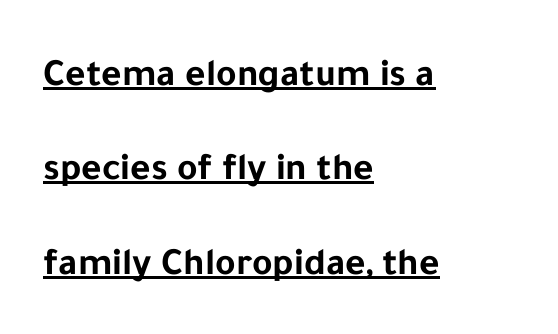
The image shows 39 px bold sans-serif type, upright; set left-aligned, loose line spacing (2.42x), normal letter spacing, underlined; low stroke contrast and a medium x-height.
